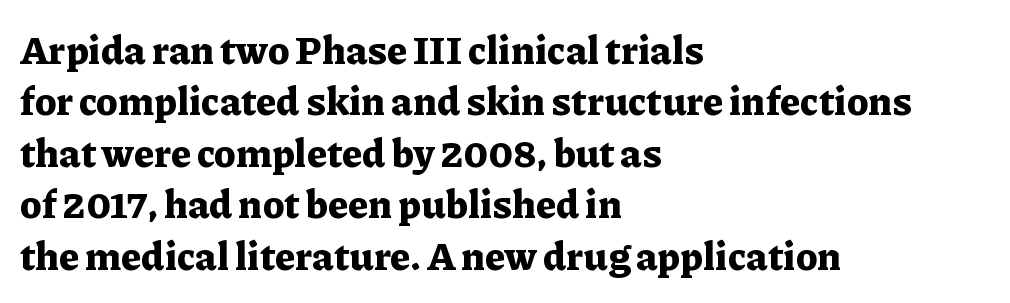
Q: Is the text bold? A: Yes.
Q: Is the text italic (slanted)? A: No, it is upright.
Q: Is the typeface a serif or a sans-serif typeface? A: Serif.
Q: Is the text underlined? A: No.
Q: How is the paragraph aligned? A: Left-aligned.
Q: Is the spacing between letters normal or unusually wide? A: Normal.
Q: Is the spacing between lines tight, normal or loose? A: Normal.
Q: Width (condensed, normal, or wide)? A: Normal.
Q: Stroke contrast? A: Low.
Q: x-height? A: Medium.
Q: Monospaced? A: No.
